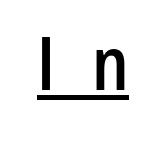
Q: Is the text italic (slanted)? A: No, it is upright.
Q: Is the typeface a serif or a sans-serif typeface? A: Sans-serif.
Q: Is the text underlined? A: Yes.
Q: Is the spacing between letters normal or unusually wide? A: Unusually wide.
Q: Width (condensed, normal, or wide)? A: Condensed.
Q: Stroke contrast? A: Low.
Q: x-height? A: Medium.
Q: Monospaced? A: No.
